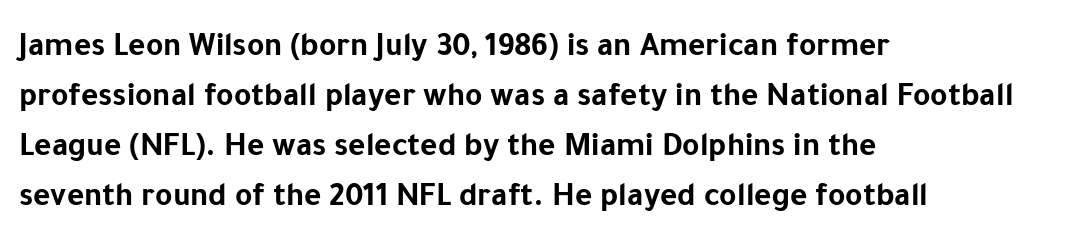
Q: Is the text bold? A: Yes.
Q: Is the text italic (slanted)? A: No, it is upright.
Q: Is the typeface a serif or a sans-serif typeface? A: Sans-serif.
Q: Is the text underlined? A: No.
Q: How is the paragraph aligned? A: Left-aligned.
Q: Is the spacing between letters normal or unusually wide? A: Normal.
Q: Is the spacing between lines tight, normal or loose? A: Normal.
Q: Width (condensed, normal, or wide)? A: Normal.
Q: Stroke contrast? A: Low.
Q: x-height? A: Medium.
Q: Monospaced? A: No.
